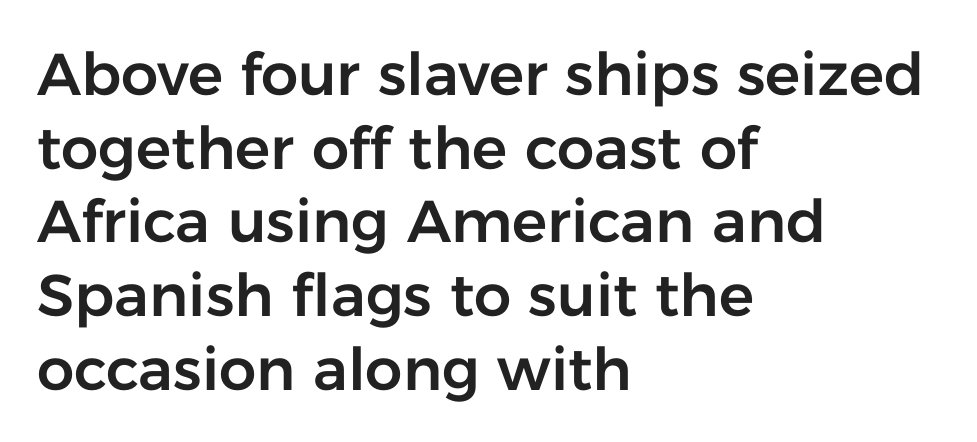
Q: Is the text italic (slanted)? A: No, it is upright.
Q: Is the typeface a serif or a sans-serif typeface? A: Sans-serif.
Q: Is the text underlined? A: No.
Q: How is the paragraph aligned? A: Left-aligned.
Q: Is the spacing between letters normal or unusually wide? A: Normal.
Q: Is the spacing between lines tight, normal or loose? A: Normal.
Q: Width (condensed, normal, or wide)? A: Normal.
Q: Stroke contrast? A: Low.
Q: x-height? A: Medium.
Q: Monospaced? A: No.
